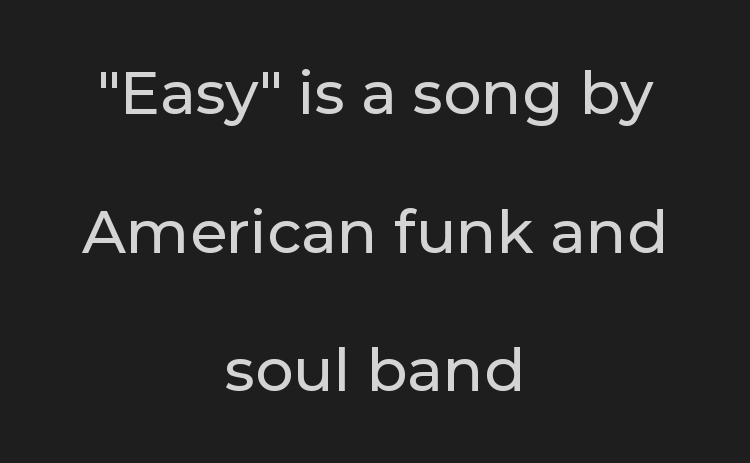
Q: Is the text italic (slanted)? A: No, it is upright.
Q: Is the typeface a serif or a sans-serif typeface? A: Sans-serif.
Q: Is the text underlined? A: No.
Q: How is the paragraph aligned? A: Centered.
Q: Is the spacing between letters normal or unusually wide? A: Normal.
Q: Is the spacing between lines tight, normal or loose? A: Loose.
Q: Width (condensed, normal, or wide)? A: Normal.
Q: Stroke contrast? A: Low.
Q: x-height? A: Medium.
Q: Monospaced? A: No.
